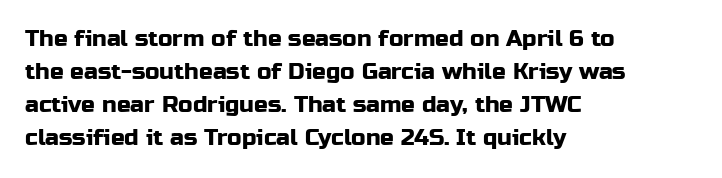
The image shows 23 px text type, upright; set left-aligned, normal line spacing (1.44x), normal letter spacing, not underlined.
